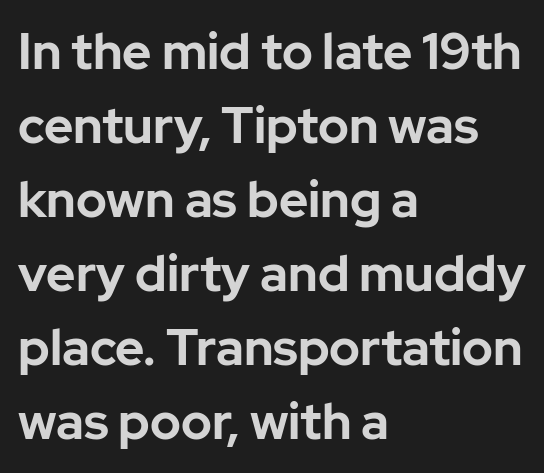
The image shows 50 px bold sans-serif type, upright; set left-aligned, normal line spacing (1.48x), normal letter spacing, not underlined; low stroke contrast and a medium x-height.
